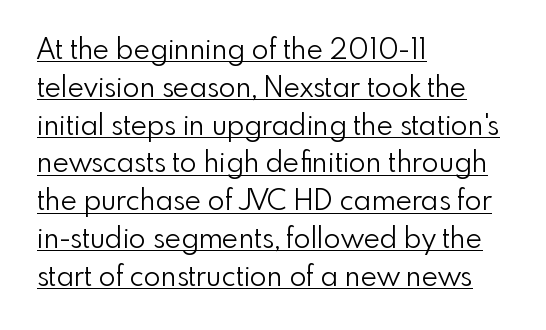
This sample uses an upright cut, with every glyph sitting square on the baseline. Reading down the block, your eye returns to a fixed left position each line. The gaps between neighbouring characters are ordinary and unremarkable. Here the designer chose a conventional face with non-uniform glyph widths.
